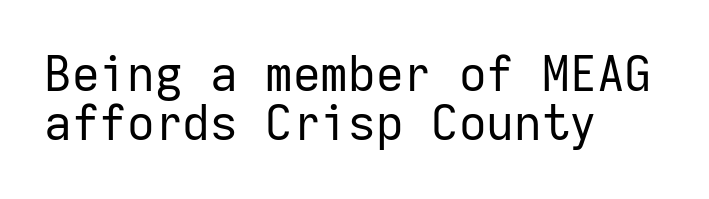
{"serif": "no", "italic": "no", "bold": "no", "weight": "regular", "width": "normal", "stroke_contrast": "low", "x_height": "medium", "monospaced": "yes", "underline": "no", "align": "left", "line_spacing": "tight", "line_spacing_ratio": 1.03, "letter_spacing": "normal", "letter_spacing_em": 0.0, "glyph_px": 48}
